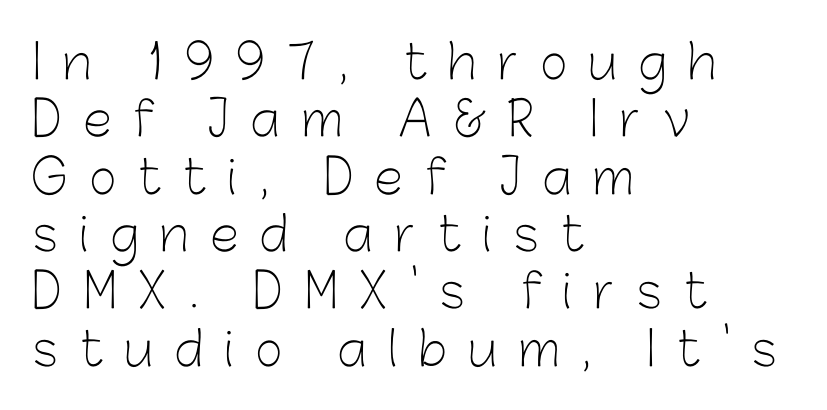
The image shows 47 px light sans-serif type, upright; set left-aligned, line spacing 1.22x, unusually wide letter spacing (+0.46 em), not underlined; low stroke contrast and a medium x-height.
